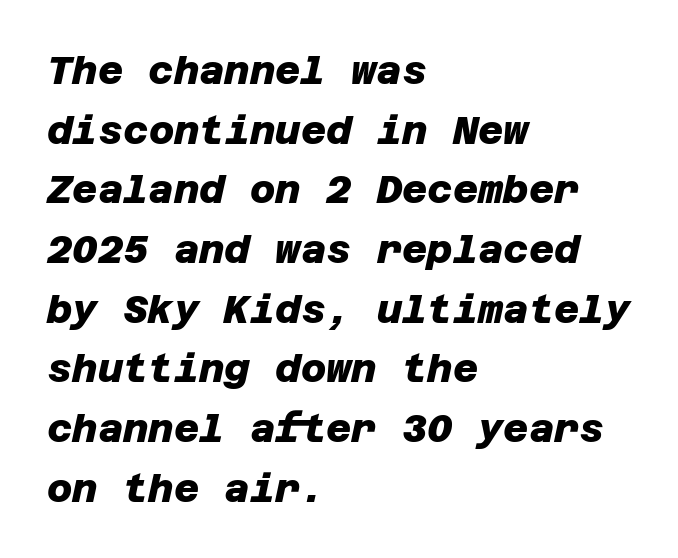
The image shows 39 px heavy sans-serif type; set left-aligned, normal line spacing (1.53x), normal letter spacing, not underlined; low stroke contrast and a large x-height.
